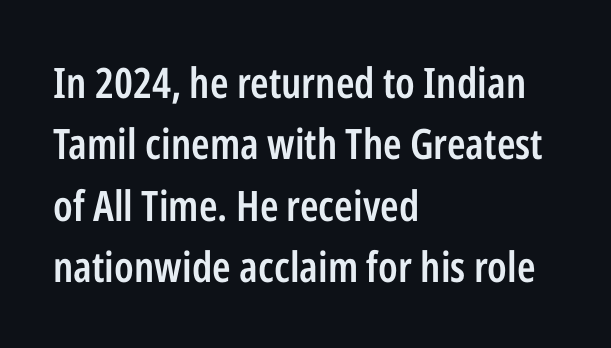
{"serif": "no", "italic": "no", "bold": "semi", "weight": "semibold", "width": "condensed", "stroke_contrast": "low", "x_height": "medium", "monospaced": "no", "underline": "no", "align": "left", "line_spacing": "normal", "line_spacing_ratio": 1.46, "letter_spacing": "normal", "letter_spacing_em": 0.0, "glyph_px": 42}
